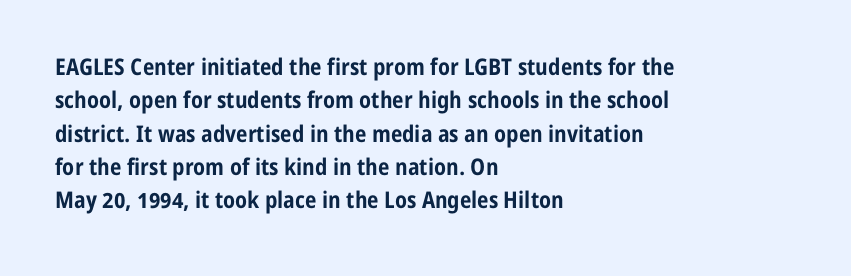
Q: Is the text bold? A: Yes.
Q: Is the text italic (slanted)? A: No, it is upright.
Q: Is the text underlined? A: No.
Q: How is the paragraph aligned? A: Left-aligned.
Q: Is the spacing between letters normal or unusually wide? A: Normal.
Q: Is the spacing between lines tight, normal or loose? A: Normal.
